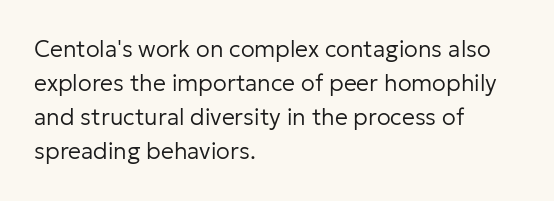
{"italic": "no", "bold": "no", "underline": "no", "align": "left", "line_spacing": "normal", "line_spacing_ratio": 1.48, "letter_spacing": "normal", "letter_spacing_em": 0.0, "glyph_px": 23}
